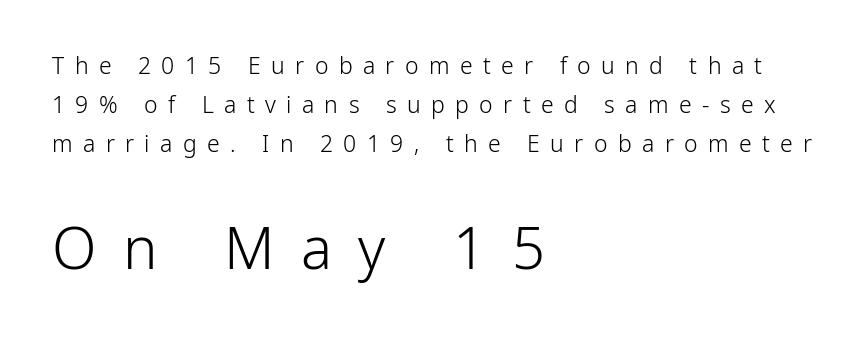
The image shows 58 px light sans-serif type, upright; set left-aligned, normal line spacing (1.69x), unusually wide letter spacing (+0.45 em), not underlined; the second (bottom) block is 2.52x larger; low stroke contrast and a medium x-height.
